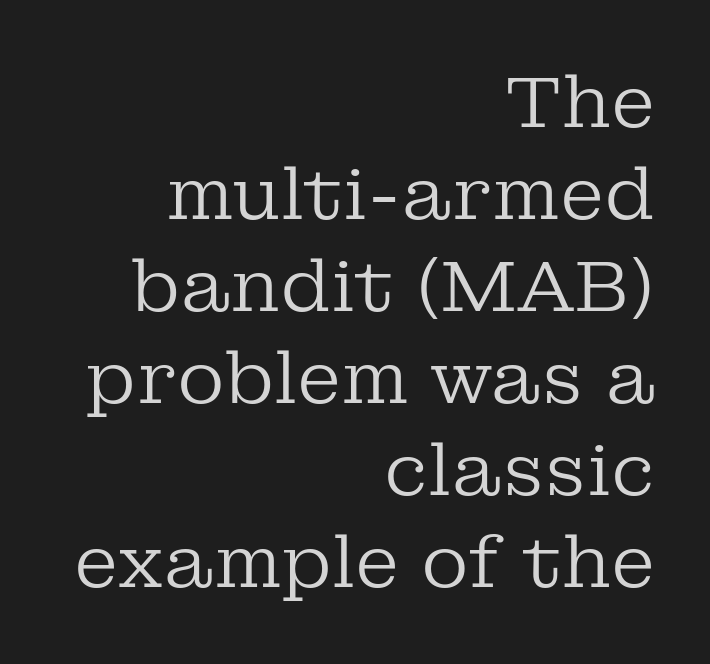
The image shows 73 px regular-weight serif type, upright; set right-aligned, normal line spacing (1.26x), normal letter spacing, not underlined; low stroke contrast and a medium x-height.
